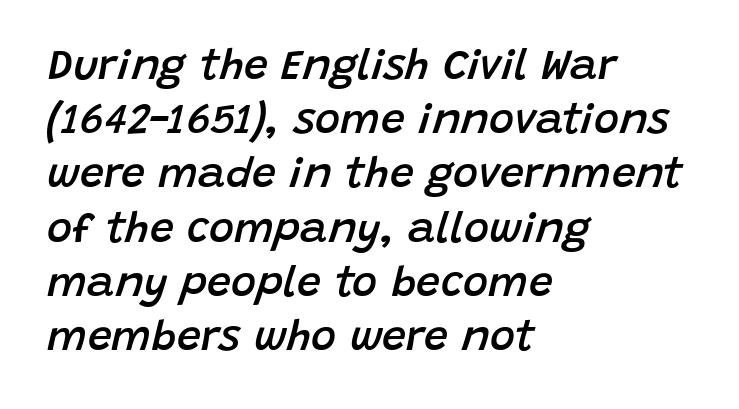
The image shows 43 px semibold type, italic (leaning right); set left-aligned, normal line spacing (1.26x), normal letter spacing, not underlined; low stroke contrast and a large x-height.
